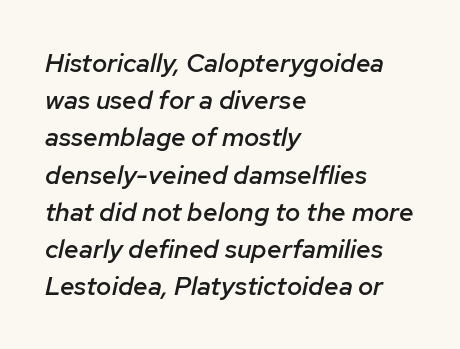
The image shows 26 px text type, italic (leaning right); set left-aligned, normal line spacing (1.43x), normal letter spacing, not underlined.
